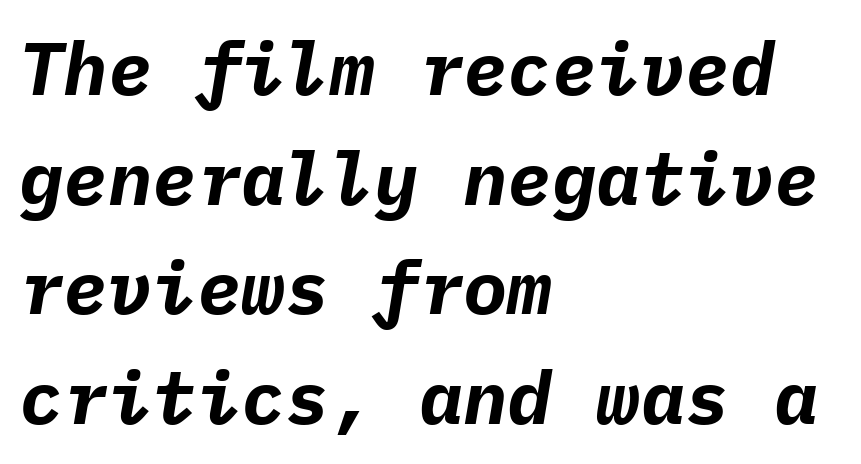
The image shows 74 px bold type, italic (leaning right), monospaced; set left-aligned, normal line spacing (1.48x), normal letter spacing, not underlined; low stroke contrast and a medium x-height.
